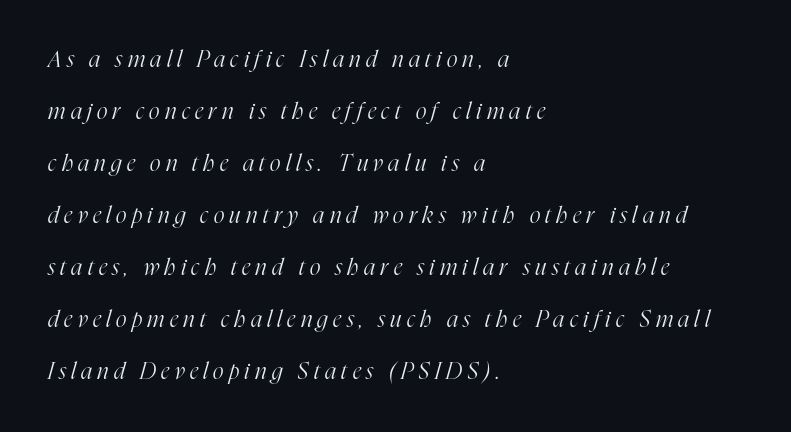
{"italic": "yes", "lean": "right", "slant_degrees": 16, "bold": "no", "underline": "no", "align": "left", "line_spacing": "loose", "line_spacing_ratio": 2.26, "letter_spacing": "wide", "letter_spacing_em": 0.23, "glyph_px": 23}
